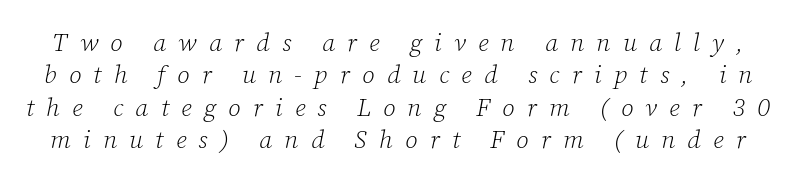
{"italic": "yes", "lean": "right", "slant_degrees": 12, "bold": "no", "underline": "no", "line_spacing": "normal", "line_spacing_ratio": 1.3, "letter_spacing": "wide", "letter_spacing_em": 0.49, "glyph_px": 25}
